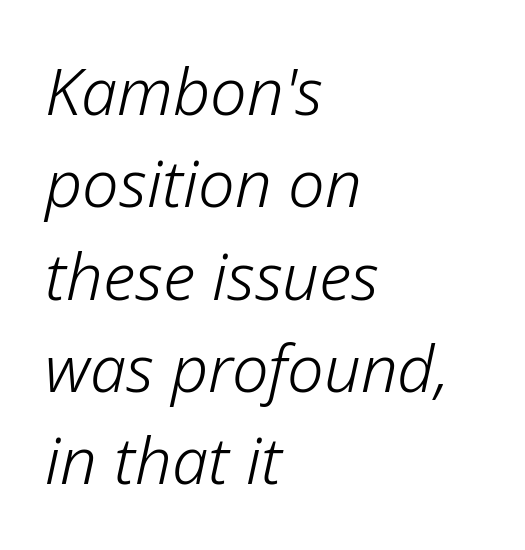
Q: Is the text bold? A: No.
Q: Is the text italic (slanted)? A: Yes, it leans right by about 12 degrees.
Q: Is the text underlined? A: No.
Q: How is the paragraph aligned? A: Left-aligned.
Q: Is the spacing between letters normal or unusually wide? A: Normal.
Q: Is the spacing between lines tight, normal or loose? A: Normal.
Q: Width (condensed, normal, or wide)? A: Normal.
Q: Stroke contrast? A: Low.
Q: x-height? A: Medium.
Q: Monospaced? A: No.
